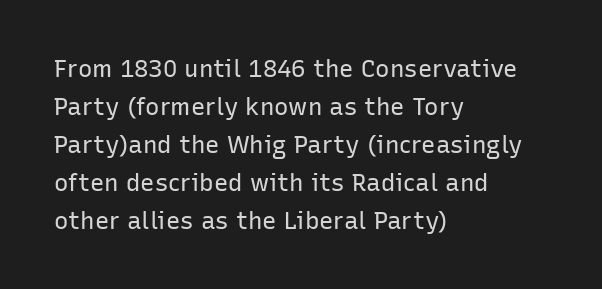
The image shows 24 px text type, upright; set left-aligned, normal line spacing (1.58x), normal letter spacing, not underlined.
